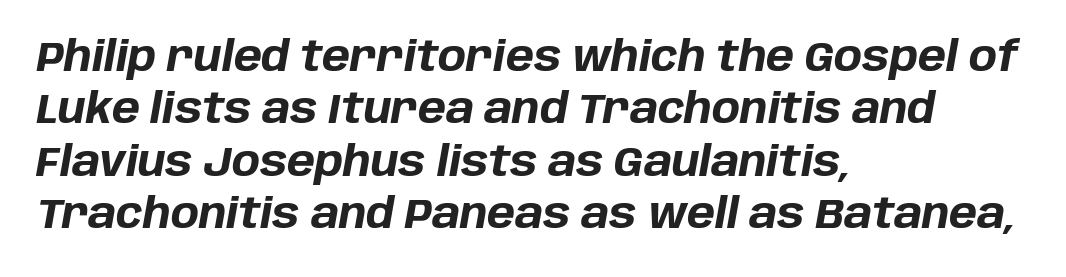
The image shows 42 px bold type, italic (leaning right); set left-aligned, normal line spacing (1.25x), normal letter spacing, not underlined; low stroke contrast and a large x-height.
